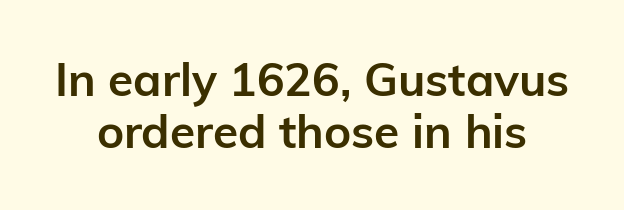
{"serif": "no", "italic": "no", "bold": "yes", "weight": "semibold", "width": "normal", "stroke_contrast": "low", "x_height": "medium", "monospaced": "no", "underline": "no", "line_spacing": "tight", "line_spacing_ratio": 1.14, "letter_spacing": "normal", "letter_spacing_em": 0.0, "glyph_px": 46}
